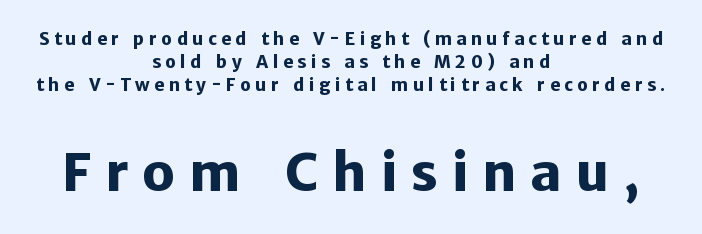
{"serif": "no", "italic": "no", "bold": "yes", "weight": "heavy", "width": "normal", "stroke_contrast": "low", "x_height": "medium", "monospaced": "no", "underline": "no", "align": "center", "line_spacing": "normal", "line_spacing_ratio": 1.36, "letter_spacing": "wide", "letter_spacing_em": 0.26, "larger_block": "second", "size_ratio": 3.06, "glyph_px": 52}
